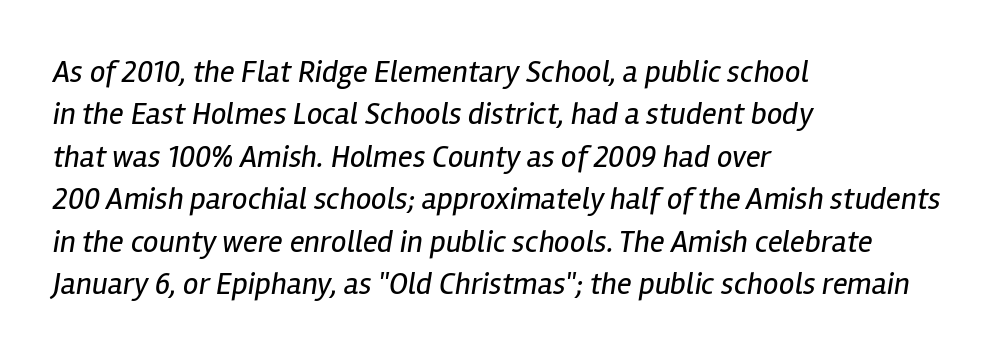
The image shows 31 px regular-weight, condensed type, italic (leaning right); set left-aligned, normal line spacing (1.37x), normal letter spacing, not underlined; low stroke contrast and a medium x-height.
